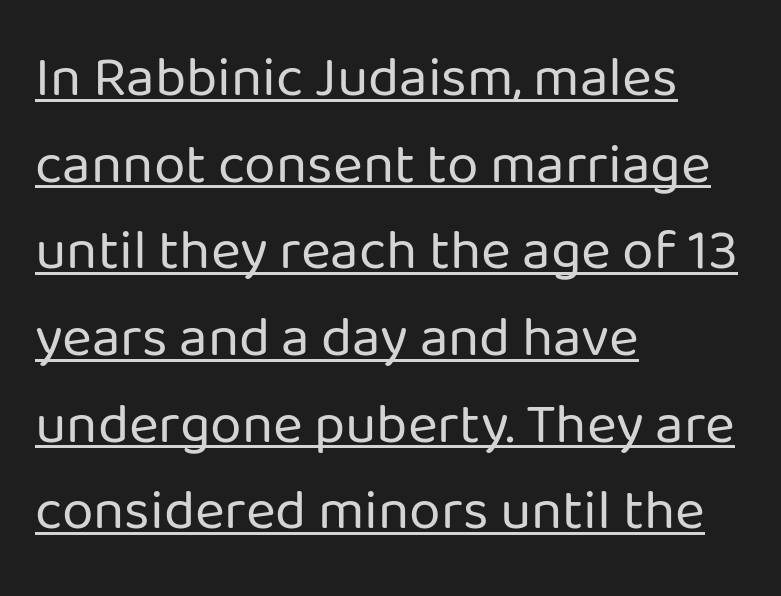
Q: Is the text bold? A: No.
Q: Is the text italic (slanted)? A: No, it is upright.
Q: Is the typeface a serif or a sans-serif typeface? A: Sans-serif.
Q: Is the text underlined? A: Yes.
Q: How is the paragraph aligned? A: Left-aligned.
Q: Is the spacing between letters normal or unusually wide? A: Normal.
Q: Is the spacing between lines tight, normal or loose? A: Normal.
Q: Width (condensed, normal, or wide)? A: Normal.
Q: Stroke contrast? A: Low.
Q: x-height? A: Medium.
Q: Monospaced? A: No.
